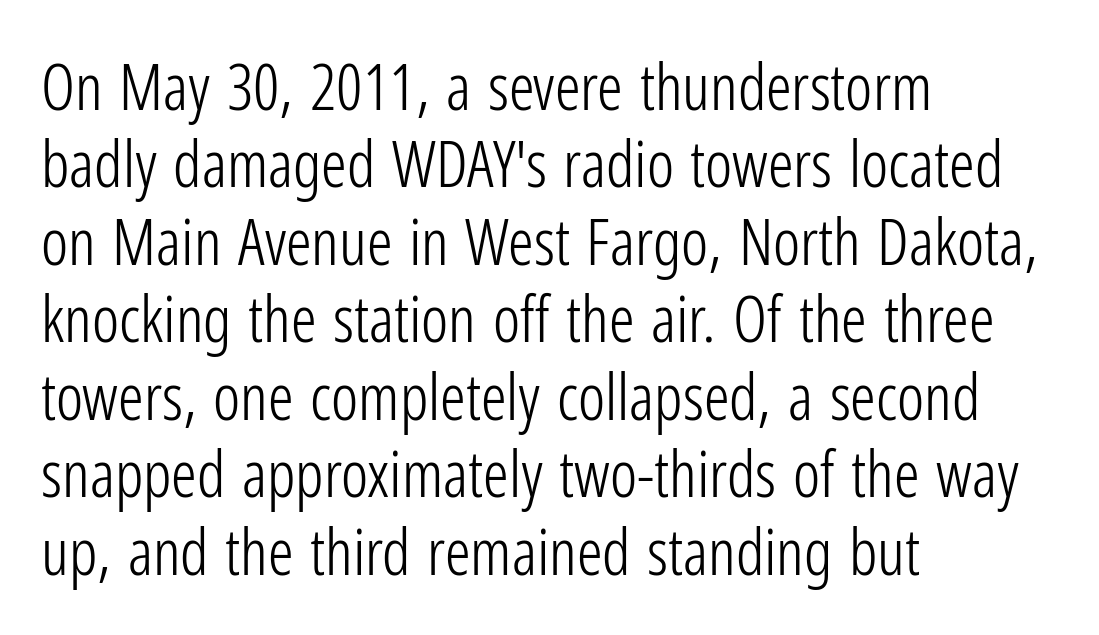
Ascenders rise straight up at ninety degrees. The letters advance in unequal steps, a hallmark of proportional type. Stems here are at most as thick as an everyday book face. Each word holds together tightly as a unit, with standard inter-letter gaps. This rendering features lettering with no underline. These lines stack with their left ends in a neat column.
